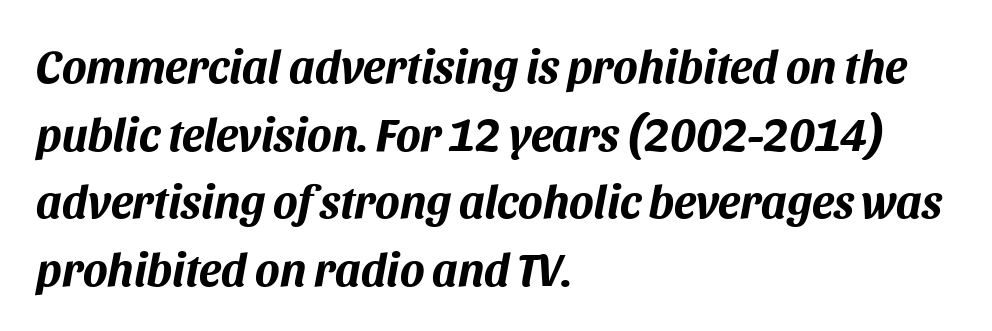
Q: Is the text bold? A: Yes.
Q: Is the text italic (slanted)? A: Yes, it leans right by about 11 degrees.
Q: Is the text underlined? A: No.
Q: How is the paragraph aligned? A: Left-aligned.
Q: Is the spacing between letters normal or unusually wide? A: Normal.
Q: Is the spacing between lines tight, normal or loose? A: Normal.
Q: Width (condensed, normal, or wide)? A: Normal.
Q: Stroke contrast? A: Medium.
Q: x-height? A: Large.
Q: Monospaced? A: No.
